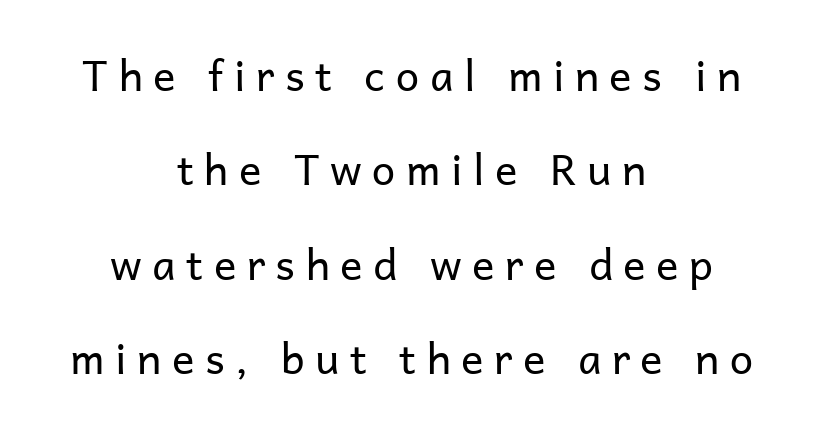
Q: Is the text bold? A: No.
Q: Is the text italic (slanted)? A: No, it is upright.
Q: Is the typeface a serif or a sans-serif typeface? A: Sans-serif.
Q: Is the text underlined? A: No.
Q: How is the paragraph aligned? A: Centered.
Q: Is the spacing between letters normal or unusually wide? A: Unusually wide.
Q: Is the spacing between lines tight, normal or loose? A: Loose.
Q: Width (condensed, normal, or wide)? A: Normal.
Q: Stroke contrast? A: Low.
Q: x-height? A: Medium.
Q: Monospaced? A: No.
